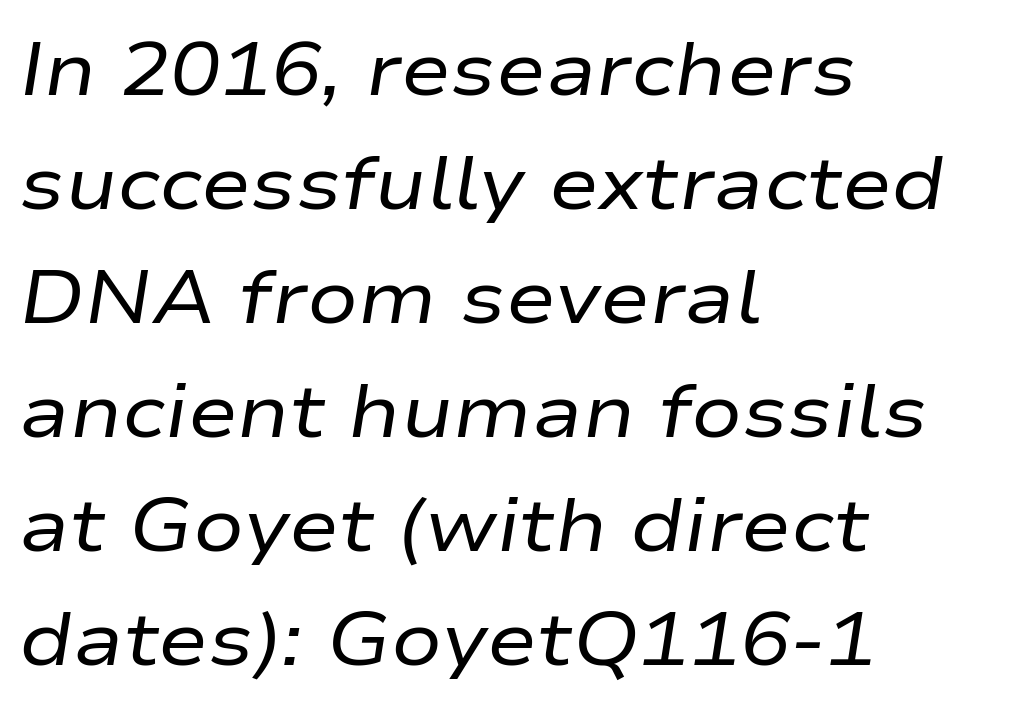
Q: Is the text bold? A: No.
Q: Is the text italic (slanted)? A: Yes, it leans right by about 9 degrees.
Q: Is the text underlined? A: No.
Q: How is the paragraph aligned? A: Left-aligned.
Q: Is the spacing between letters normal or unusually wide? A: Normal.
Q: Is the spacing between lines tight, normal or loose? A: Normal.
Q: Width (condensed, normal, or wide)? A: Wide.
Q: Stroke contrast? A: Low.
Q: x-height? A: Medium.
Q: Monospaced? A: No.
